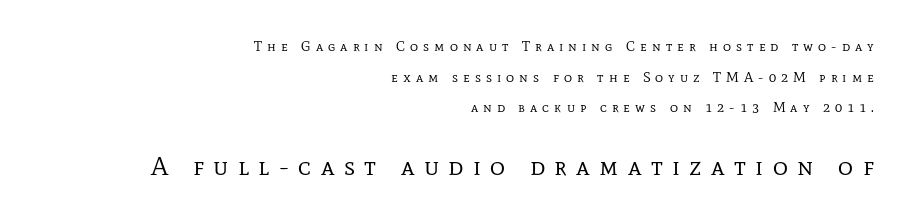
The image shows 26 px text type, upright; set right-aligned, loose line spacing (2.19x), unusually wide letter spacing (+0.36 em), not underlined; the second (bottom) block is 1.86x larger.
